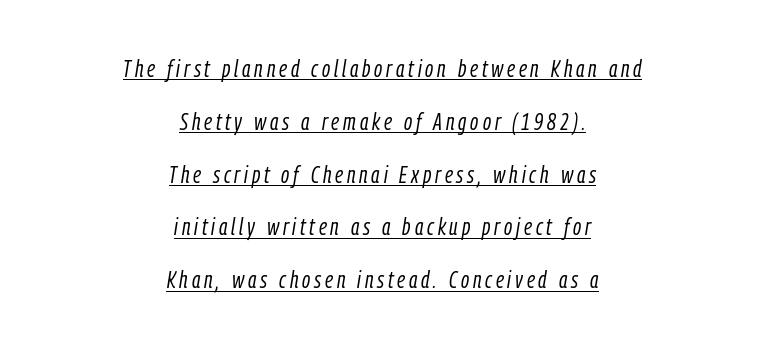
Decoration check: the copy is underlined. Regarding leading, the lines here are spaced well apart. These lines stack symmetrically, like a column narrowing and widening about its center. The axis of the letterforms is tilted away from vertical. Bold? No — there's no thickening of the strokes.
